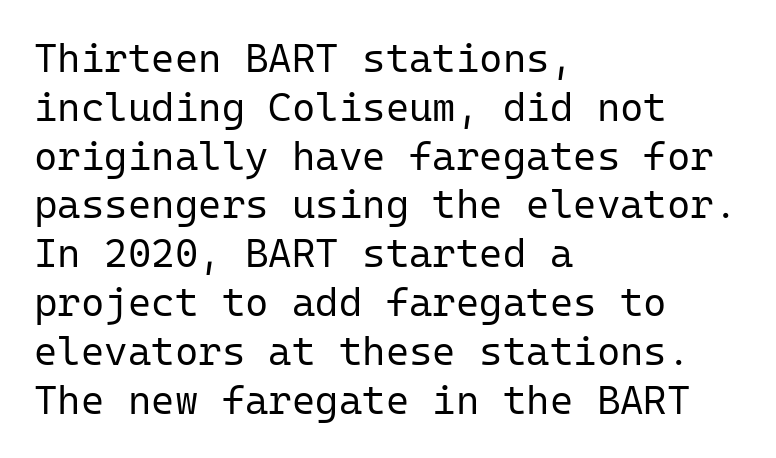
{"serif": "no", "italic": "no", "bold": "no", "weight": "regular", "width": "normal", "stroke_contrast": "low", "x_height": "medium", "monospaced": "yes", "underline": "no", "align": "left", "line_spacing_ratio": 1.22, "letter_spacing": "normal", "letter_spacing_em": 0.0, "glyph_px": 40}
